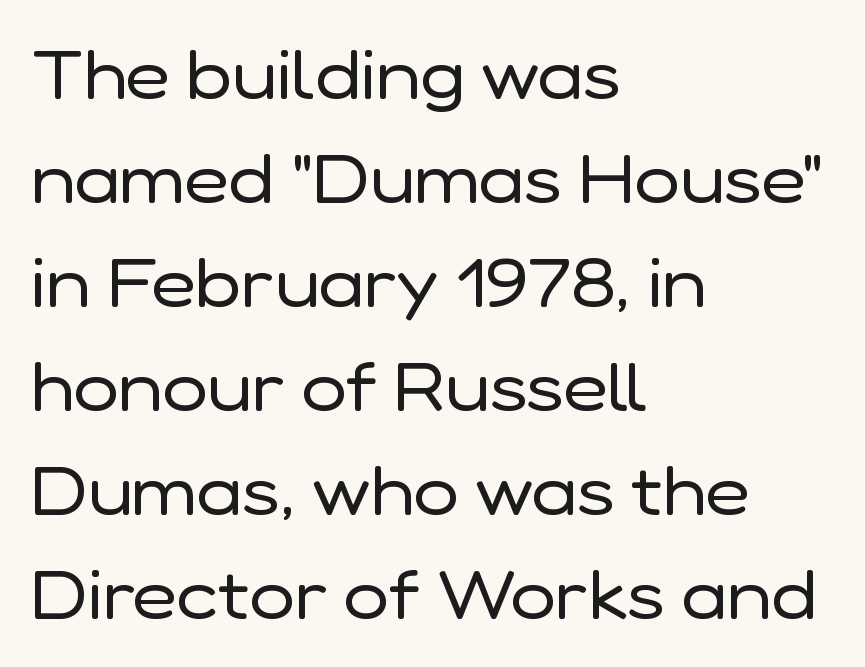
{"serif": "no", "italic": "no", "bold": "no", "weight": "regular", "width": "normal", "stroke_contrast": "low", "x_height": "medium", "monospaced": "no", "underline": "no", "align": "left", "line_spacing": "normal", "line_spacing_ratio": 1.53, "letter_spacing": "normal", "letter_spacing_em": 0.0, "glyph_px": 68}
